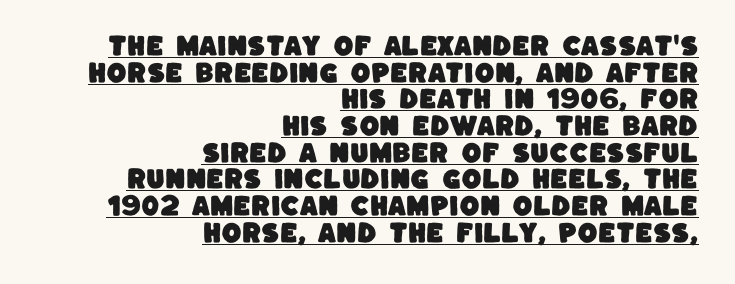
Q: Is the text underlined? A: Yes.
Q: How is the paragraph aligned? A: Right-aligned.
Q: Is the spacing between letters normal or unusually wide? A: Normal.
